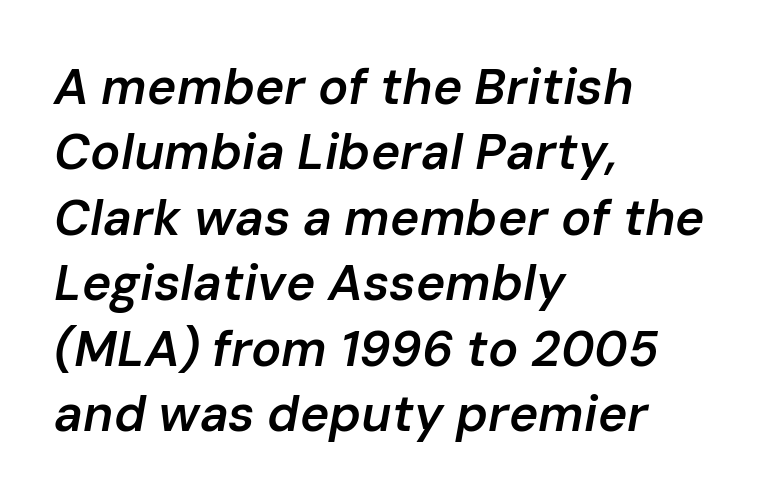
Q: Is the text bold? A: Semi-bold.
Q: Is the text italic (slanted)? A: Yes, it leans right by about 10 degrees.
Q: Is the text underlined? A: No.
Q: How is the paragraph aligned? A: Left-aligned.
Q: Is the spacing between letters normal or unusually wide? A: Normal.
Q: Is the spacing between lines tight, normal or loose? A: Normal.
Q: Width (condensed, normal, or wide)? A: Normal.
Q: Stroke contrast? A: Low.
Q: x-height? A: Medium.
Q: Monospaced? A: No.
